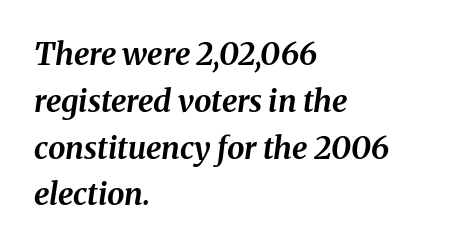
The image shows 31 px bold type, italic (leaning right); set left-aligned, normal line spacing (1.51x), normal letter spacing, not underlined; medium stroke contrast and a medium x-height.
